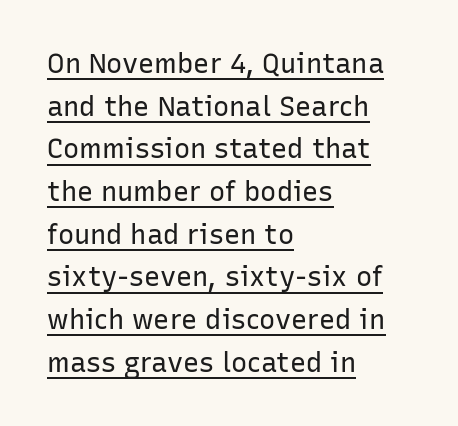
Q: Is the text bold? A: No.
Q: Is the text italic (slanted)? A: No, it is upright.
Q: Is the text underlined? A: Yes.
Q: How is the paragraph aligned? A: Left-aligned.
Q: Is the spacing between letters normal or unusually wide? A: Normal.
Q: Is the spacing between lines tight, normal or loose? A: Normal.
